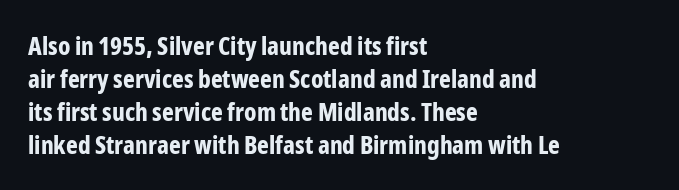
{"italic": "no", "bold": "yes", "underline": "no", "align": "left", "line_spacing": "normal", "line_spacing_ratio": 1.32, "letter_spacing": "normal", "letter_spacing_em": 0.0, "glyph_px": 25}
